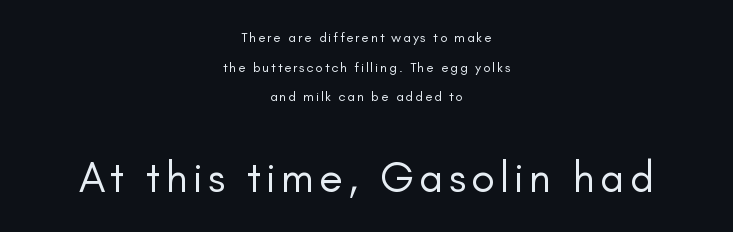
Descenders are the only things crossing below the line. Tall strokes in this sample are plumb rather than angled. Both edges are ragged and mirror each other, which tells us the setting is centered. The letters in the lower block stand taller than those in the block above. Horizontal bands of white between lines are thick stripes.
